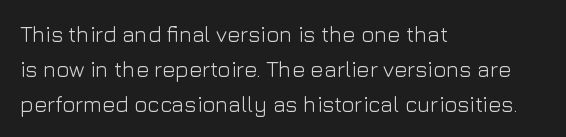
The image shows 22 px text type, upright; set left-aligned, normal line spacing (1.58x), normal letter spacing, not underlined.
